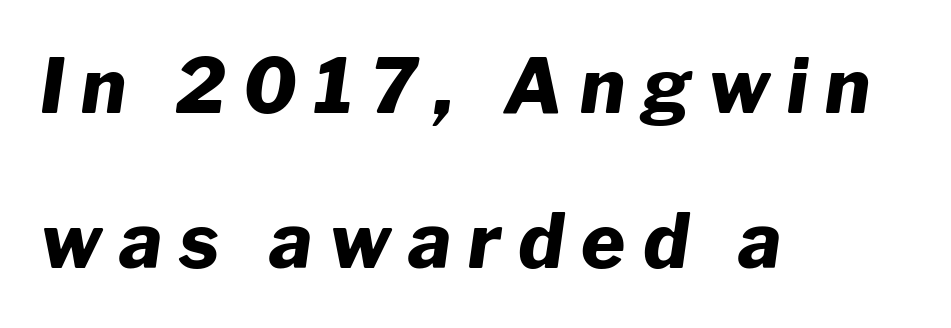
Q: Is the text bold? A: Yes.
Q: Is the text italic (slanted)? A: Yes, it leans right by about 8 degrees.
Q: Is the text underlined? A: No.
Q: How is the paragraph aligned? A: Left-aligned.
Q: Is the spacing between letters normal or unusually wide? A: Unusually wide.
Q: Is the spacing between lines tight, normal or loose? A: Loose.
Q: Width (condensed, normal, or wide)? A: Normal.
Q: Stroke contrast? A: Low.
Q: x-height? A: Medium.
Q: Monospaced? A: No.
